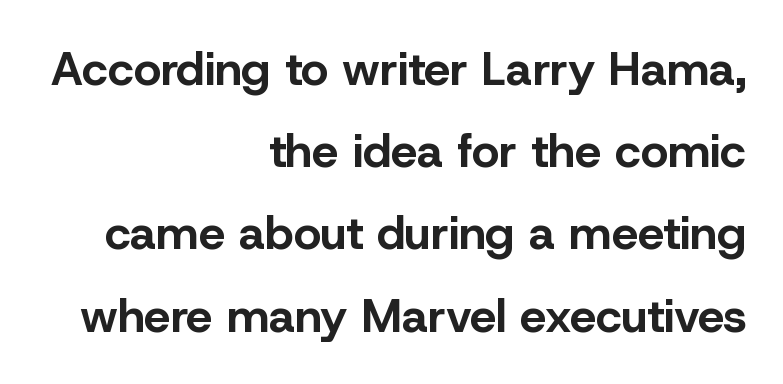
The image shows 47 px bold sans-serif type, upright; set right-aligned, line spacing 1.75x, normal letter spacing, not underlined; low stroke contrast and a medium x-height.
